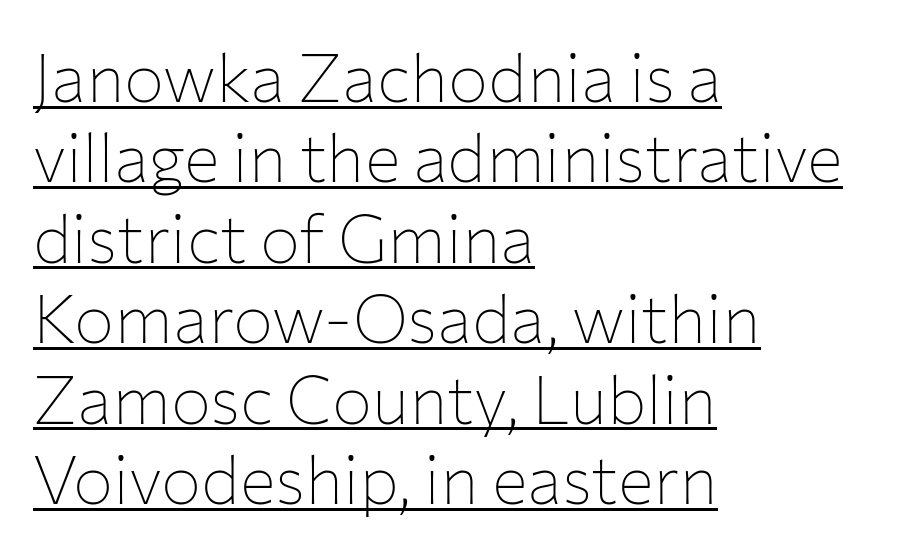
The letters advance in unequal steps, a hallmark of proportional type. Is the stroke heavy? The answer is a plain regular-or-lighter. These lines stack with their left ends in a neat column. This rendering employs a face without finishing strokes, i.e., a sans-serif. Check the space under the baseline: a stroke is drawn there. You could call the tracking neutral — neither tight nor loose.
